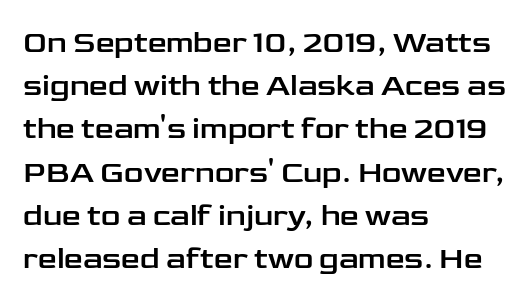
The image shows 30 px wide sans-serif type, upright; set left-aligned, normal line spacing (1.44x), normal letter spacing, not underlined; low stroke contrast and a medium x-height.
